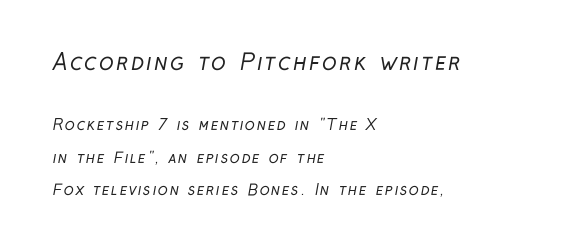
Q: Is the text bold? A: No.
Q: Is the text underlined? A: No.
Q: How is the paragraph aligned? A: Left-aligned.
Q: Is the spacing between lines tight, normal or loose? A: Loose.
Q: Which block of text is set in a larger size, the first (top) or the second (bottom)? A: The first (top) one.
